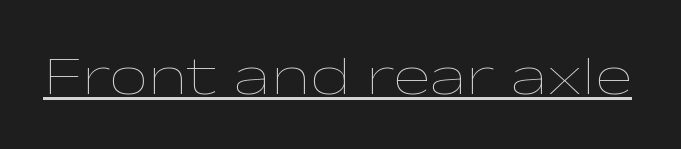
Here the glyphs are tracked normally, forming tight word shapes. Looks like regular typesetting: each glyph gets only the width it needs. This is the regular roman posture of the typeface. The passage shown is underscored from start to finish. Weight: in the light-to-regular range.
